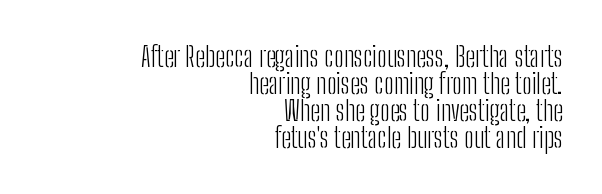
Q: Is the text bold? A: No.
Q: Is the text italic (slanted)? A: No, it is upright.
Q: Is the typeface a serif or a sans-serif typeface? A: Sans-serif.
Q: Is the text underlined? A: No.
Q: How is the paragraph aligned? A: Right-aligned.
Q: Is the spacing between letters normal or unusually wide? A: Normal.
Q: Is the spacing between lines tight, normal or loose? A: Tight.
Q: Width (condensed, normal, or wide)? A: Condensed.
Q: Stroke contrast? A: Low.
Q: x-height? A: Medium.
Q: Monospaced? A: No.
